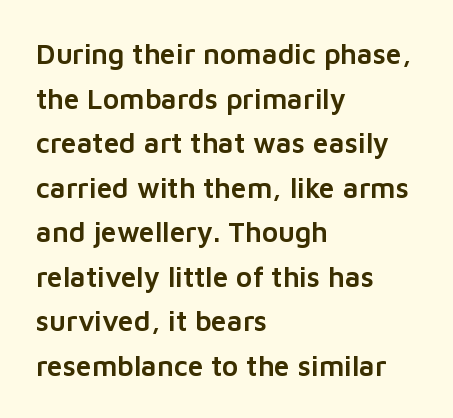
Q: Is the text italic (slanted)? A: No, it is upright.
Q: Is the typeface a serif or a sans-serif typeface? A: Sans-serif.
Q: Is the text underlined? A: No.
Q: How is the paragraph aligned? A: Left-aligned.
Q: Is the spacing between letters normal or unusually wide? A: Normal.
Q: Is the spacing between lines tight, normal or loose? A: Normal.
Q: Width (condensed, normal, or wide)? A: Normal.
Q: Stroke contrast? A: Low.
Q: x-height? A: Medium.
Q: Monospaced? A: No.
